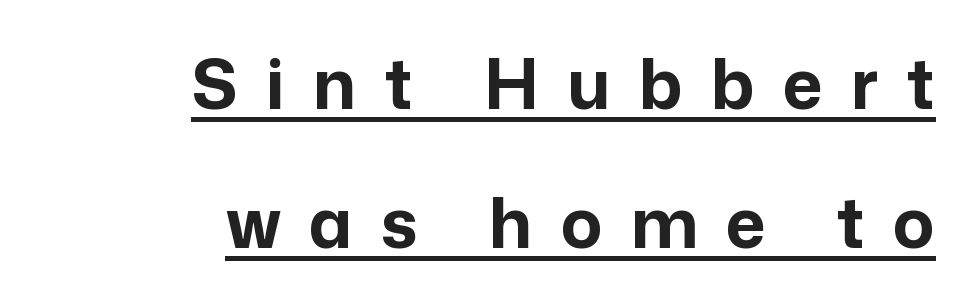
Q: Is the text bold? A: Yes.
Q: Is the text italic (slanted)? A: No, it is upright.
Q: Is the typeface a serif or a sans-serif typeface? A: Sans-serif.
Q: Is the text underlined? A: Yes.
Q: How is the paragraph aligned? A: Right-aligned.
Q: Is the spacing between letters normal or unusually wide? A: Unusually wide.
Q: Is the spacing between lines tight, normal or loose? A: Loose.
Q: Width (condensed, normal, or wide)? A: Normal.
Q: Stroke contrast? A: Low.
Q: x-height? A: Medium.
Q: Monospaced? A: No.
